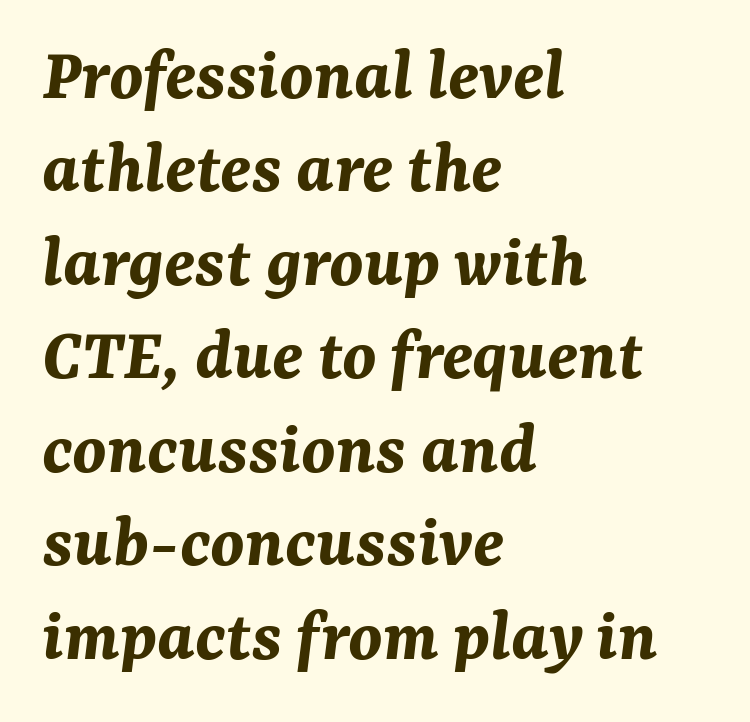
{"italic": "yes", "lean": "right", "slant_degrees": 7, "bold": "yes", "weight": "bold", "width": "normal", "stroke_contrast": "medium", "x_height": "medium", "monospaced": "no", "underline": "no", "align": "left", "line_spacing_ratio": 1.23, "letter_spacing": "normal", "letter_spacing_em": 0.0, "glyph_px": 76}
